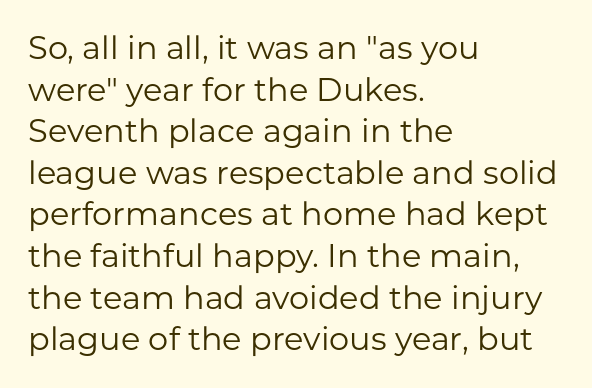
Look at the bottom of the vertical strokes: they stop flat, with no serifs. Proportional: the letters do not fall into vertical columns. Bare-footed words on every line. The lines in this sample share a left origin and differ only in where they stop. Weight: regular or lighter. This is roman type, the default non-slanted kind.
